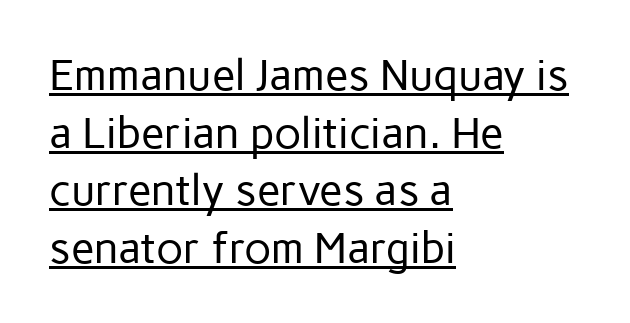
These lines keep a tight, regular rhythm from letter to letter. Line beginnings align vertically; line endings do not. Check the space under the baseline: a stroke is drawn there. The specimen reads as upright at a glance.
